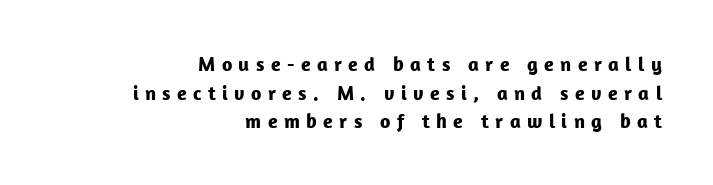
{"italic": "no", "bold": "yes", "underline": "no", "align": "right", "line_spacing": "normal", "line_spacing_ratio": 1.43, "letter_spacing": "wide", "letter_spacing_em": 0.32, "glyph_px": 20}
